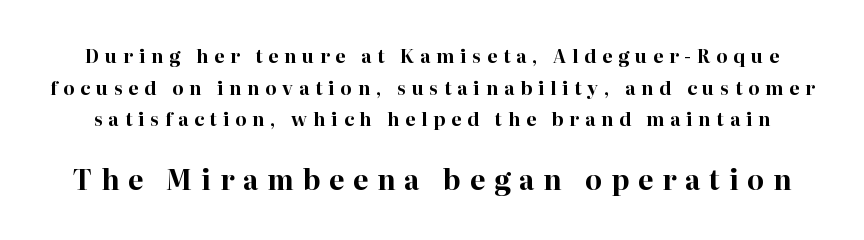
{"italic": "no", "bold": "yes", "underline": "no", "line_spacing_ratio": 1.76, "letter_spacing": "wide", "letter_spacing_em": 0.33, "larger_block": "second", "size_ratio": 1.5, "glyph_px": 27}
